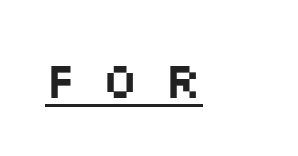
Q: Is the text italic (slanted)? A: No, it is upright.
Q: Is the typeface a serif or a sans-serif typeface? A: Sans-serif.
Q: Is the text underlined? A: Yes.
Q: Is the spacing between letters normal or unusually wide? A: Unusually wide.
Q: Width (condensed, normal, or wide)? A: Wide.
Q: Stroke contrast? A: Medium.
Q: x-height? A: Large.
Q: Monospaced? A: No.
